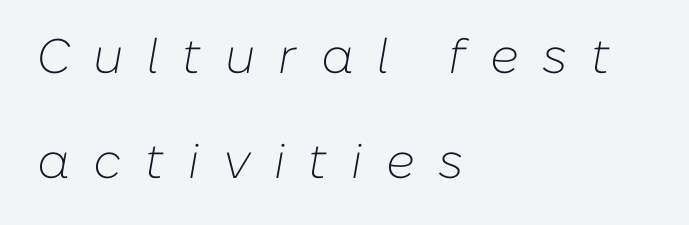
Q: Is the text bold? A: No.
Q: Is the text italic (slanted)? A: Yes, it leans right by about 10 degrees.
Q: Is the text underlined? A: No.
Q: How is the paragraph aligned? A: Left-aligned.
Q: Is the spacing between letters normal or unusually wide? A: Unusually wide.
Q: Is the spacing between lines tight, normal or loose? A: Loose.
Q: Width (condensed, normal, or wide)? A: Normal.
Q: Stroke contrast? A: Low.
Q: x-height? A: Medium.
Q: Monospaced? A: No.
